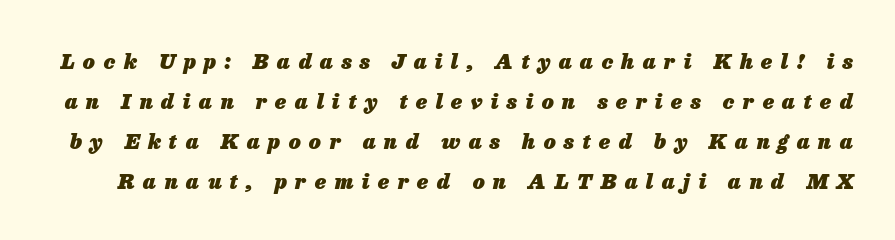
Quick note: italic. These lines have a slow, spaced-out rhythm from letter to letter. The strip under each line holds only bare page. This is heavy type, rendered in bold. The lines are spread far apart with generous leading.
